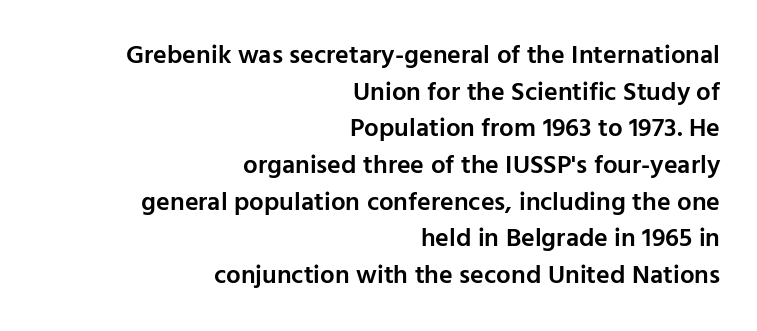
The image shows 26 px text type, upright; set right-aligned, normal line spacing (1.41x), normal letter spacing, not underlined.
